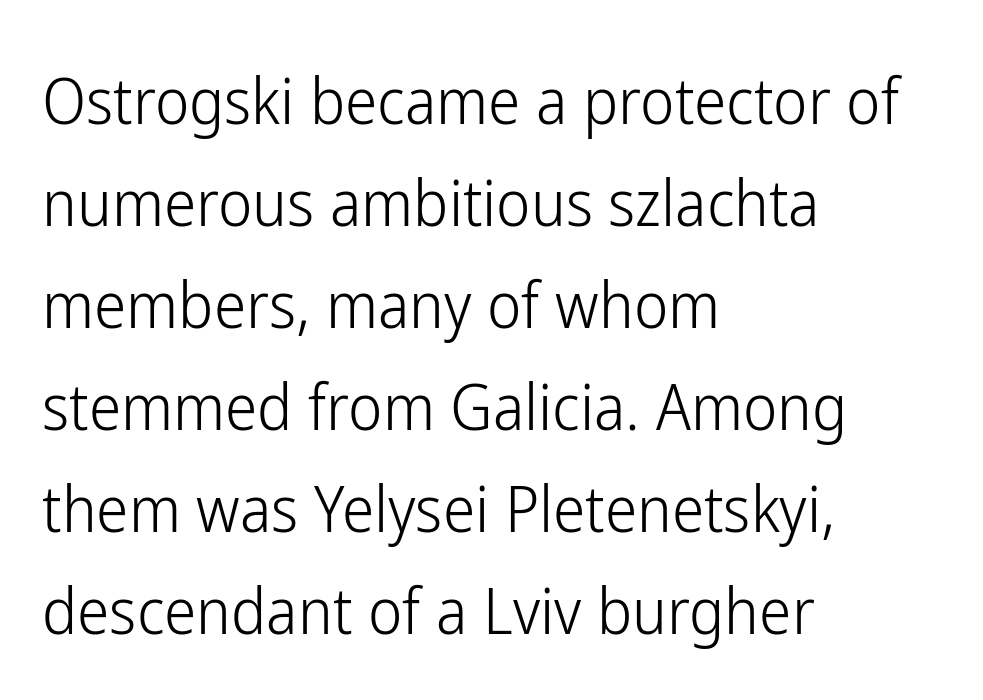
The image shows 65 px light, condensed sans-serif type, upright; set left-aligned, normal line spacing (1.57x), normal letter spacing, not underlined; low stroke contrast and a medium x-height.
